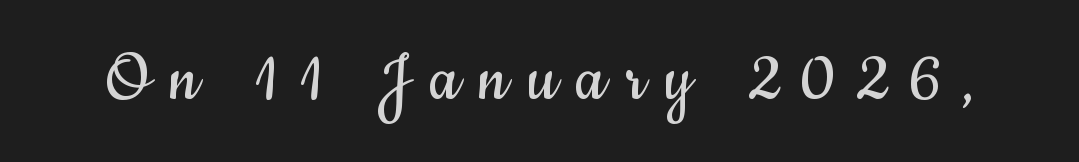
Check under the words: just untouched page. Do the characters align in a grid? No, the font is proportional. Compared with typical body copy, the letter spacing here is much looser.
